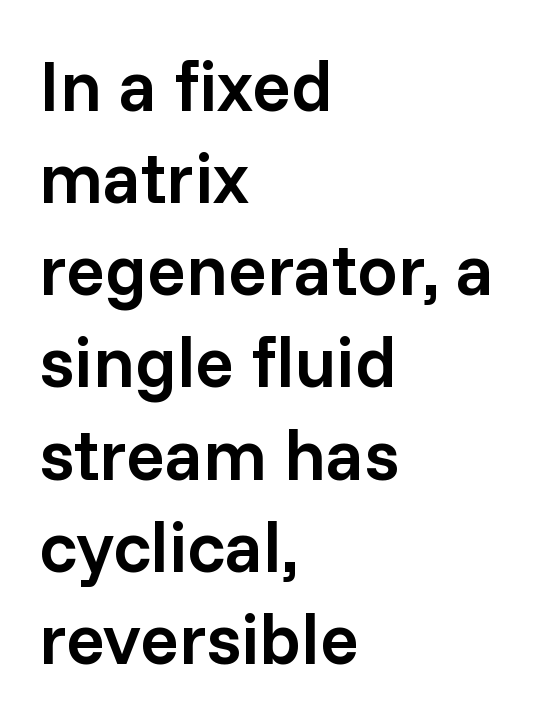
The image shows 72 px semibold sans-serif type, upright; set left-aligned, normal line spacing (1.28x), normal letter spacing, not underlined; low stroke contrast and a medium x-height.
